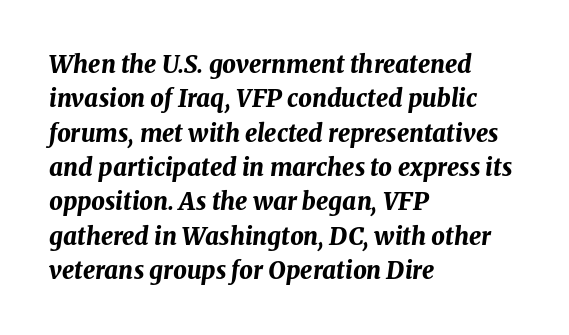
The type is set solid horizontally, with unmodified tracking. No word sits above an underline. Caption: bold face, heavy strokes. This sample is left-justified, so line endings fall wherever the words run out. Characters are canted at an angle relative to the baseline's perpendicular.
